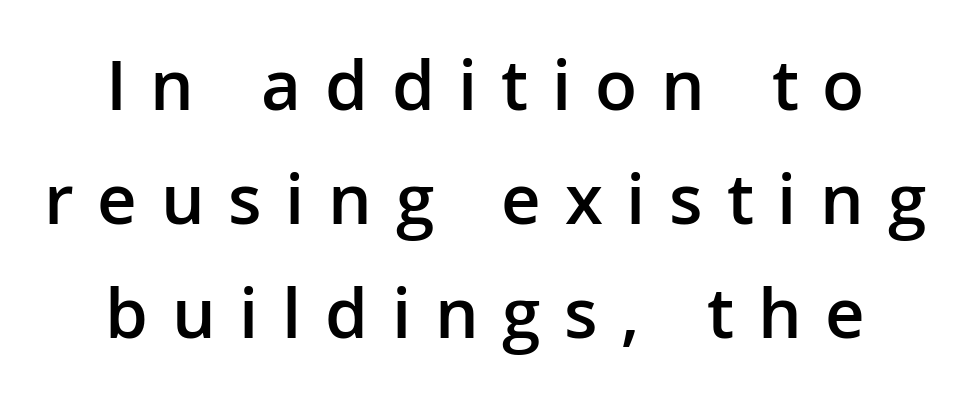
The image shows 74 px semibold sans-serif type, upright; set centered, normal line spacing (1.54x), unusually wide letter spacing (+0.32 em), not underlined; low stroke contrast and a medium x-height.
